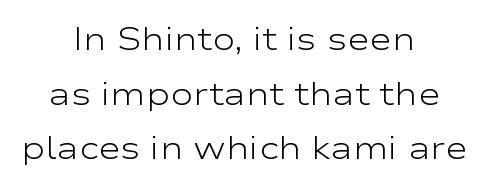
Q: Is the text bold? A: No.
Q: Is the text italic (slanted)? A: No, it is upright.
Q: Is the typeface a serif or a sans-serif typeface? A: Sans-serif.
Q: Is the text underlined? A: No.
Q: How is the paragraph aligned? A: Centered.
Q: Is the spacing between letters normal or unusually wide? A: Normal.
Q: Width (condensed, normal, or wide)? A: Wide.
Q: Stroke contrast? A: Low.
Q: x-height? A: Medium.
Q: Monospaced? A: No.
